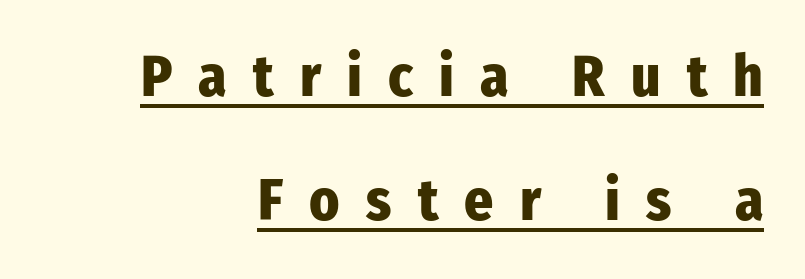
The image shows 57 px heavy, condensed sans-serif type, upright; set right-aligned, loose line spacing (2.18x), unusually wide letter spacing (+0.46 em), underlined; low stroke contrast and a medium x-height.
